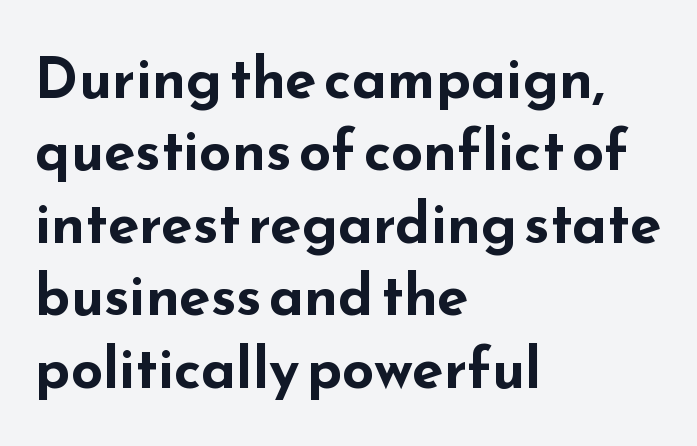
Standard letterfit; no display-style spreading of the glyphs. Here the designer chose a conventional face with non-uniform glyph widths. Line starts are locked; line ends wander. Check under the words: just untouched page.
